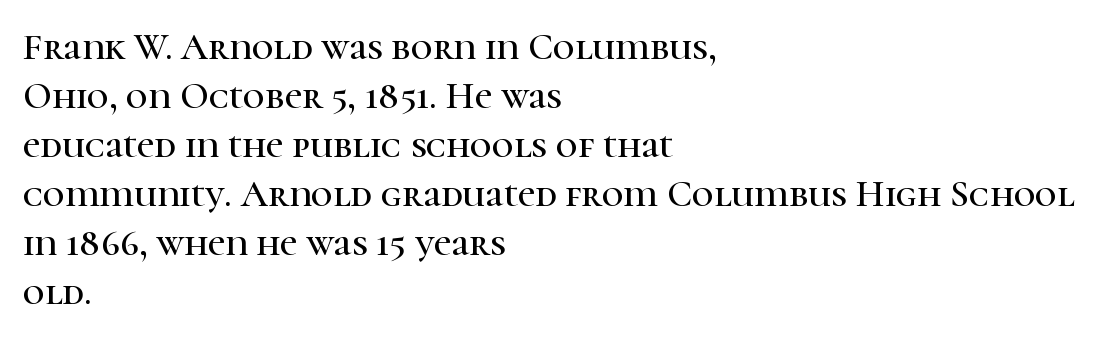
Nobody touched the tracking dial on this one. The font's upright variant was chosen for this text. Alignment: flush left. Type without underlining. Observe the serifs anchoring each vertical stroke in this sample. Proportional: the letters do not fall into vertical columns.
